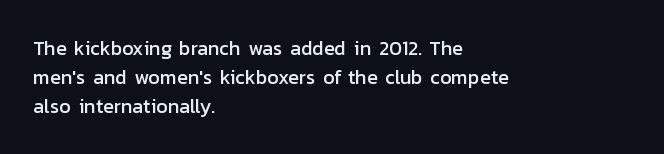
Rows of type keep a routine distance in the vertical direction. Is the block centered? No — it sits flush against the left margin. No italicization has been applied; the sample stays upright. Letters rest on an invisible, unmarked baseline.
